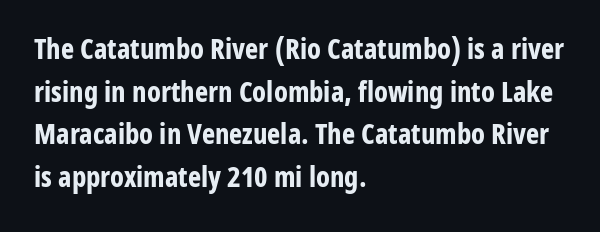
Q: Is the text bold? A: Yes.
Q: Is the text italic (slanted)? A: No, it is upright.
Q: Is the typeface a serif or a sans-serif typeface? A: Sans-serif.
Q: Is the text underlined? A: No.
Q: How is the paragraph aligned? A: Left-aligned.
Q: Is the spacing between letters normal or unusually wide? A: Normal.
Q: Is the spacing between lines tight, normal or loose? A: Normal.
Q: Width (condensed, normal, or wide)? A: Condensed.
Q: Stroke contrast? A: Low.
Q: x-height? A: Medium.
Q: Monospaced? A: No.
